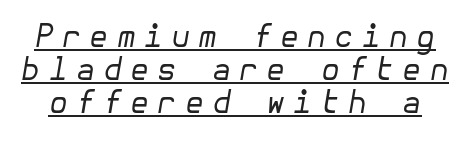
The image shows 31 px regular-weight type, italic (leaning right); set tight line spacing (1.07x), unusually wide letter spacing (+0.26 em), underlined; low stroke contrast and a medium x-height.
